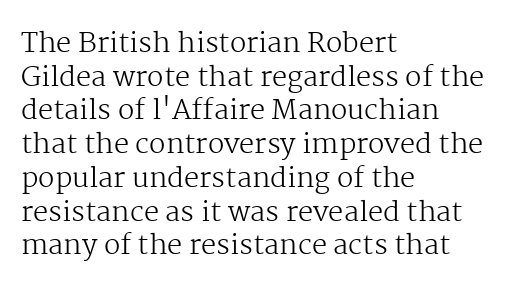
The image shows 27 px text type, upright; set left-aligned, normal line spacing (1.25x), normal letter spacing, not underlined.
